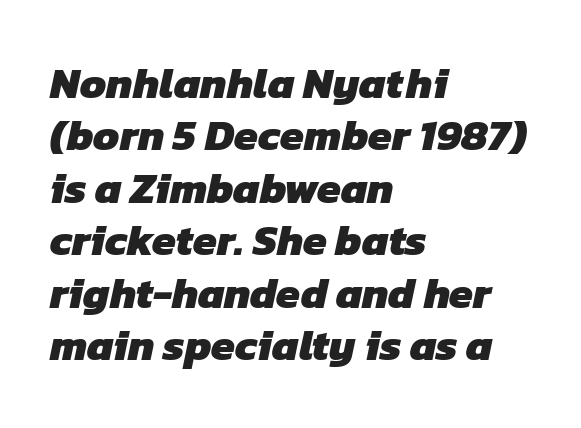
{"serif": "no", "bold": "yes", "weight": "heavy", "width": "normal", "stroke_contrast": "low", "x_height": "medium", "monospaced": "no", "underline": "no", "align": "left", "line_spacing_ratio": 1.22, "letter_spacing": "normal", "letter_spacing_em": 0.0, "glyph_px": 43}
